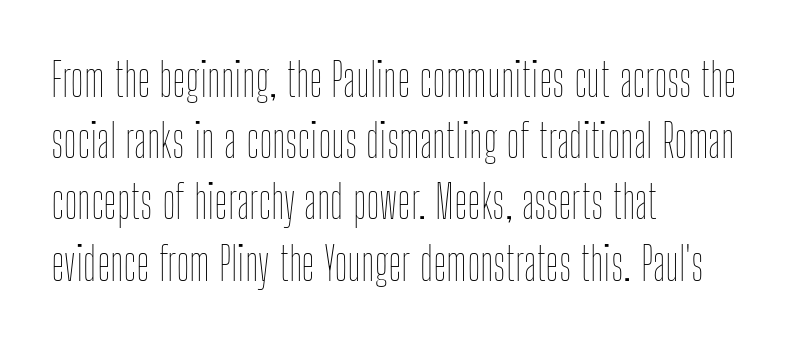
No extra tracking has been applied to these lines. Posture: vertical. Check the space under the baseline: it is left empty. Compared with typical paragraphs, the rows here are spaced about the same.
